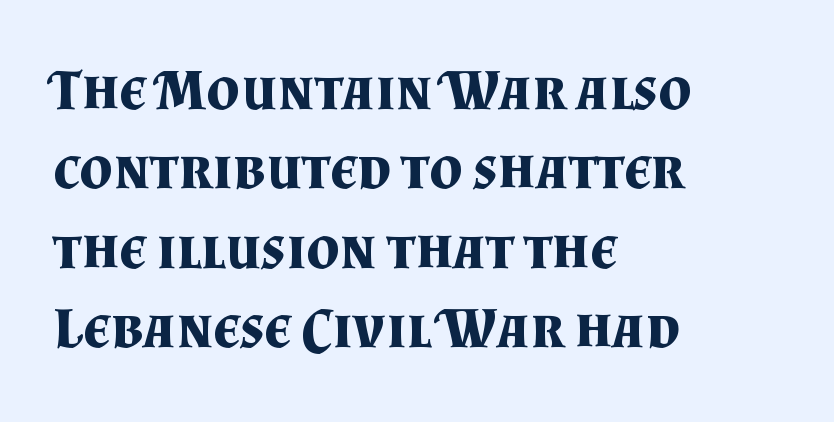
Q: Is the text bold? A: Yes.
Q: Is the text italic (slanted)? A: No, it is upright.
Q: Is the typeface a serif or a sans-serif typeface? A: Serif.
Q: Is the text underlined? A: No.
Q: How is the paragraph aligned? A: Left-aligned.
Q: Is the spacing between letters normal or unusually wide? A: Normal.
Q: Is the spacing between lines tight, normal or loose? A: Normal.
Q: Width (condensed, normal, or wide)? A: Normal.
Q: Stroke contrast? A: Medium.
Q: x-height? A: Small.
Q: Monospaced? A: No.
